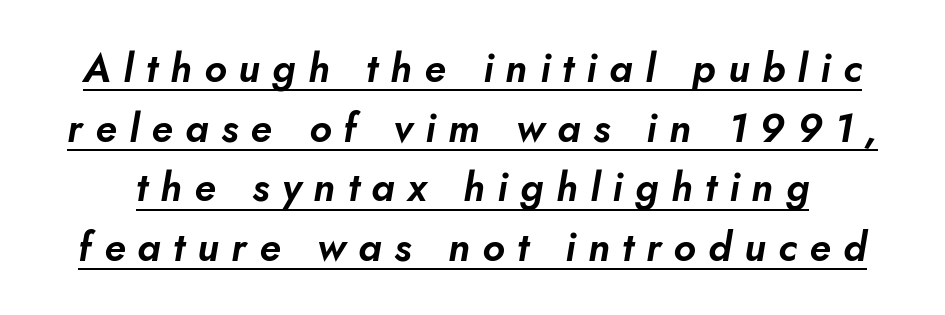
Q: Is the text italic (slanted)? A: Yes, it leans right by about 10 degrees.
Q: Is the text underlined? A: Yes.
Q: Is the spacing between letters normal or unusually wide? A: Unusually wide.
Q: Is the spacing between lines tight, normal or loose? A: Normal.
Q: Width (condensed, normal, or wide)? A: Normal.
Q: Stroke contrast? A: Low.
Q: x-height? A: Small.
Q: Monospaced? A: No.
